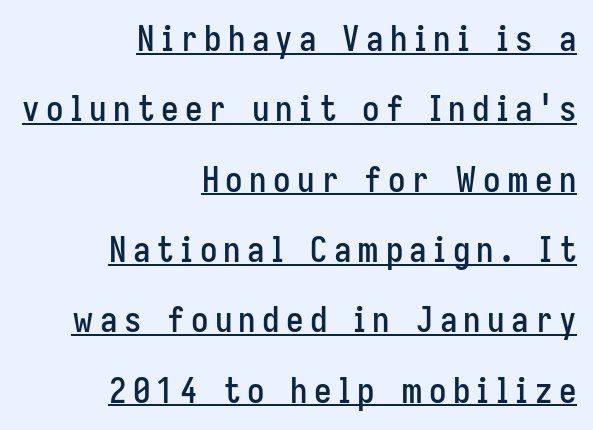
Note the varied advance widths — an 'i' is clearly narrower than an 'm'. The rendering shows plain stroke endings on the letterforms — a sans-serif design. The paragraph shown leans on its right margin. Caption: lettering with a line underneath. This block would shrink considerably if given ordinary leading; it's expanded now.
